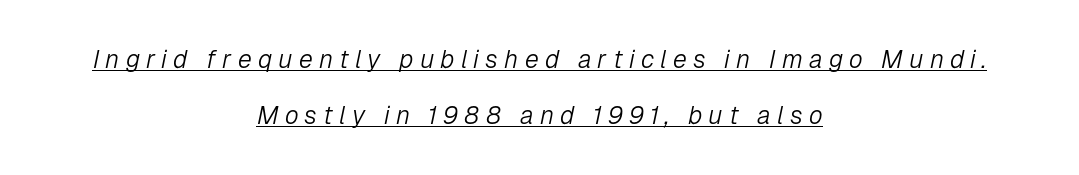
{"italic": "yes", "lean": "right", "slant_degrees": 12, "bold": "no", "underline": "yes", "align": "center", "line_spacing": "loose", "line_spacing_ratio": 2.25, "letter_spacing": "wide", "letter_spacing_em": 0.25, "glyph_px": 25}
